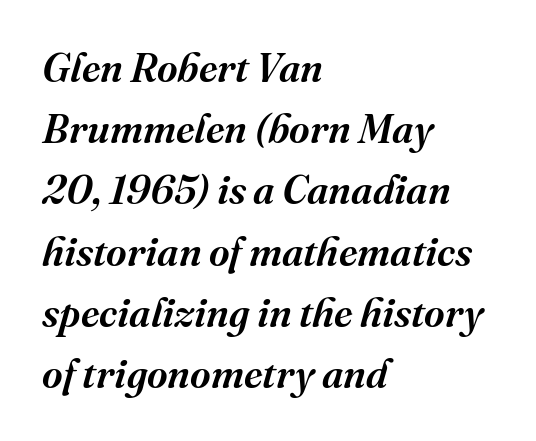
{"serif": "yes", "italic": "yes", "lean": "right", "slant_degrees": 16, "width": "normal", "stroke_contrast": "medium", "x_height": "medium", "monospaced": "no", "underline": "no", "align": "left", "line_spacing": "normal", "line_spacing_ratio": 1.53, "letter_spacing": "normal", "letter_spacing_em": 0.0, "glyph_px": 40}
